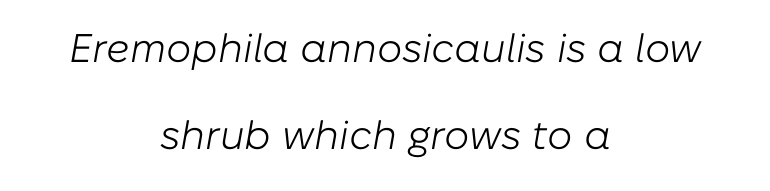
The letters advance in unequal steps, a hallmark of proportional type. Unmarked baselines from the first word to the last. This is not heavy type; no bold has been used. Rendered with sloped, italic letterforms.
